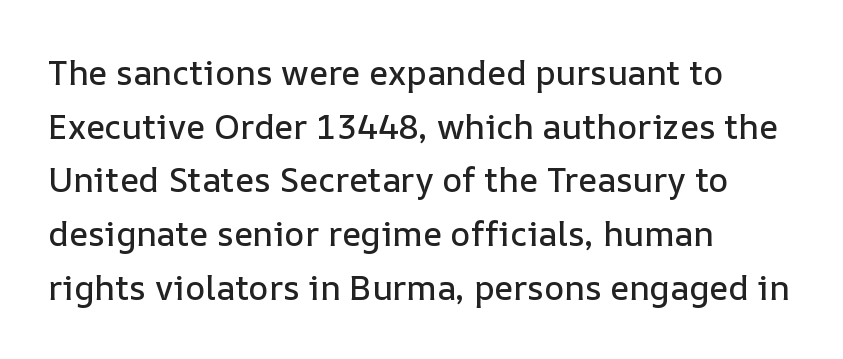
The designer left line spacing at the default. Standard letterfit; no display-style spreading of the glyphs. Quick note: not italic, upright. These lines are rendered in a variable-pitch font.
